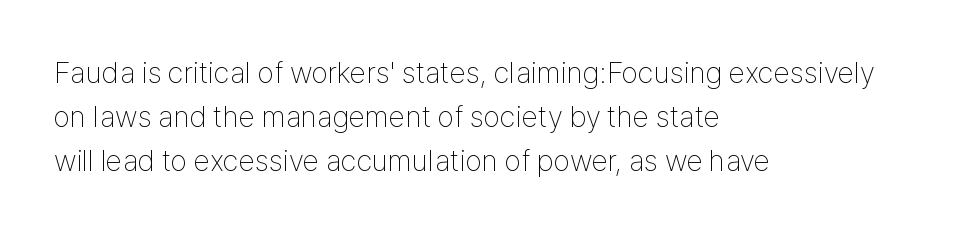
The image shows 30 px thin, condensed sans-serif type, upright; set left-aligned, normal line spacing (1.47x), normal letter spacing, not underlined; low stroke contrast and a medium x-height.
